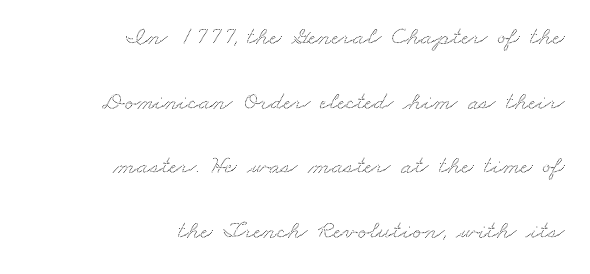
Q: Is the text underlined? A: No.
Q: How is the paragraph aligned? A: Right-aligned.
Q: Is the spacing between letters normal or unusually wide? A: Normal.
Q: Is the spacing between lines tight, normal or loose? A: Loose.
